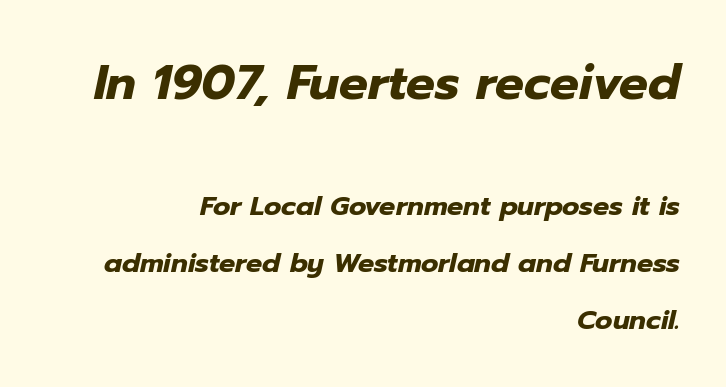
Regarding leading, the lines here are spaced well apart. What weight is shown? A full bold with thick strokes. Here the designer chose a conventional face with non-uniform glyph widths. Just letters on the line, the space beneath them empty. Slant detected: the letters are inclined.
